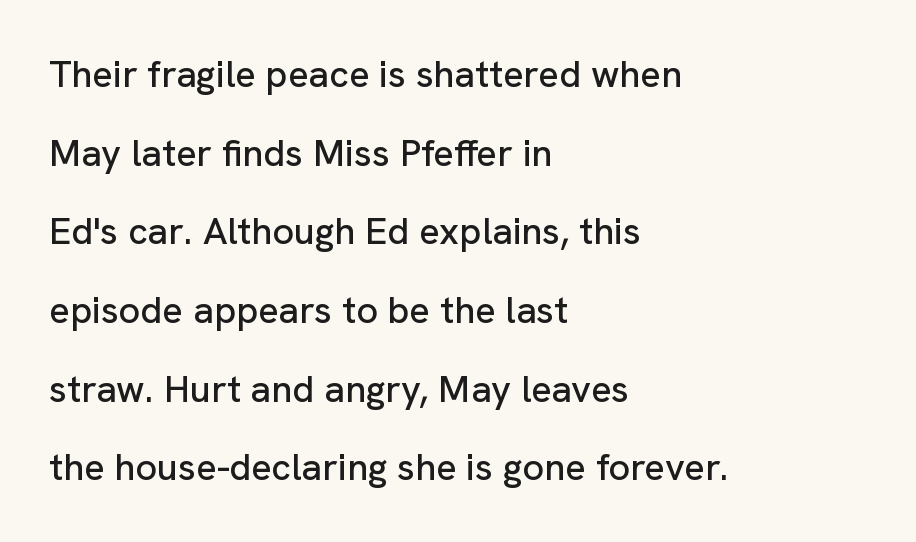
In terms of letterform style, serifs are entirely absent. The block of text is sparse from top to bottom, with ample space between rows. Check the space under the baseline: it is left empty. Layout note: lines flush left. This sample uses plain, unmodified letter spacing. The letters stand upright; this is a roman face.
